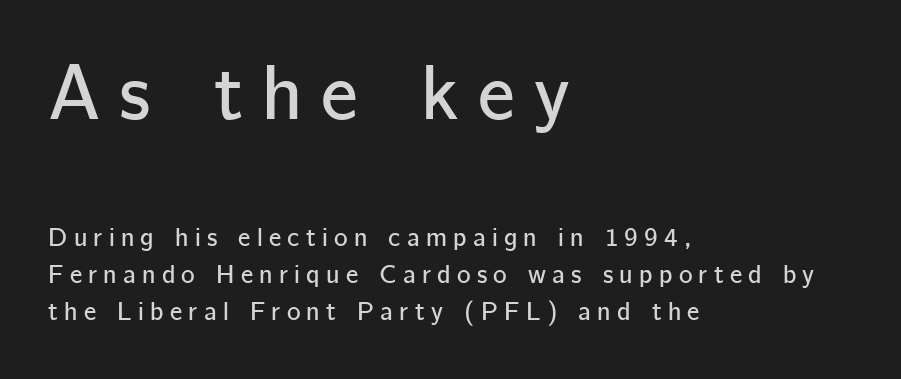
Clear beneath every line of the passage. Between one letter and the next there's a generous, obvious gap. Size hierarchy here favors the leading block over the trailing one. The type sits square on the baseline with zero lean. Serifs: no, the terminals of the letterforms are clean.
